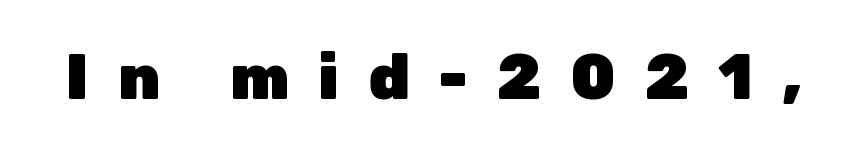
Descenders are the only things crossing below the line. Posture: vertical. Here the designer chose a conventional face with non-uniform glyph widths. The letters carry no serifs — their stems end cleanly without finishing strokes.
